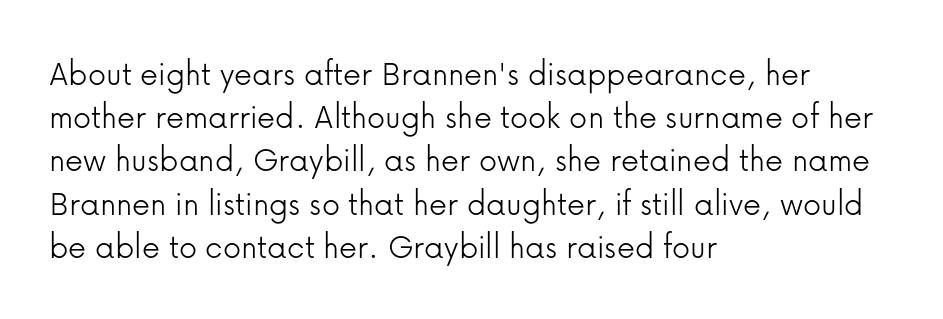
The image shows 36 px light sans-serif type, upright; set left-aligned, line spacing 1.2x, normal letter spacing, not underlined; low stroke contrast and a medium x-height.
